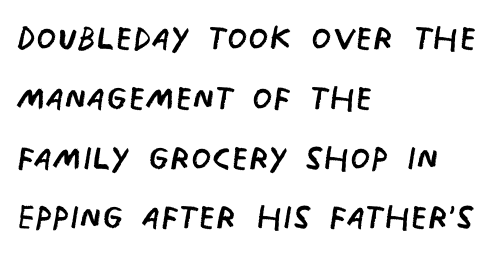
Q: Is the text bold? A: No.
Q: Is the typeface a serif or a sans-serif typeface? A: Sans-serif.
Q: Is the text underlined? A: No.
Q: How is the paragraph aligned? A: Left-aligned.
Q: Is the spacing between letters normal or unusually wide? A: Normal.
Q: Is the spacing between lines tight, normal or loose? A: Normal.
Q: Width (condensed, normal, or wide)? A: Condensed.
Q: Stroke contrast? A: Low.
Q: x-height? A: Large.
Q: Monospaced? A: No.
